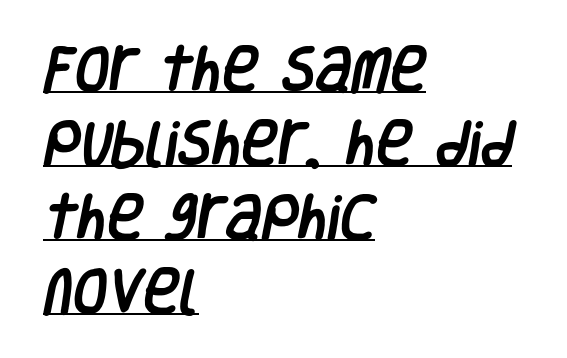
The image shows 50 px condensed sans-serif type; set left-aligned, normal line spacing (1.48x), normal letter spacing, underlined; low stroke contrast and a large x-height.
